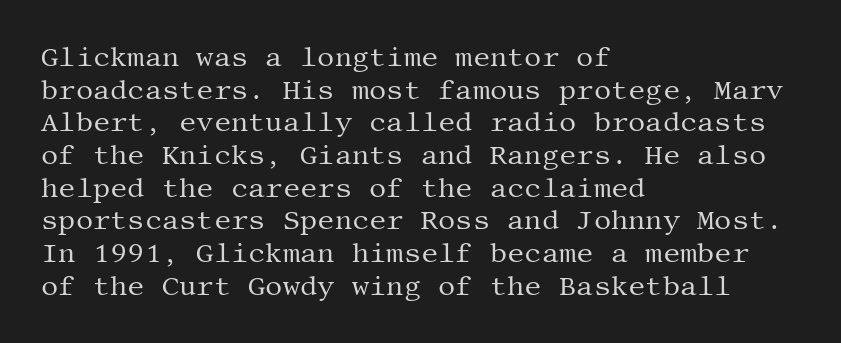
{"italic": "no", "bold": "no", "underline": "no", "align": "left", "line_spacing_ratio": 1.21, "letter_spacing": "normal", "letter_spacing_em": 0.0, "glyph_px": 27}
